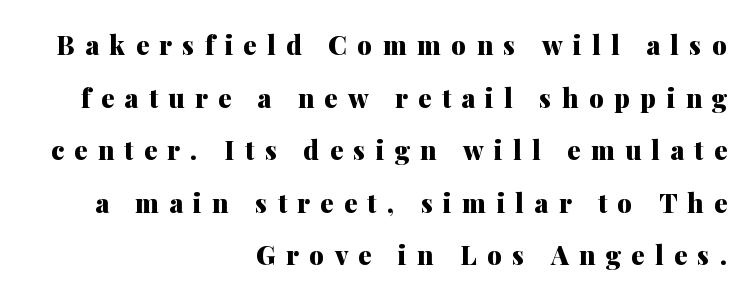
The image shows 26 px bold type, upright; set right-aligned, loose line spacing (2.02x), unusually wide letter spacing (+0.4 em), not underlined.
